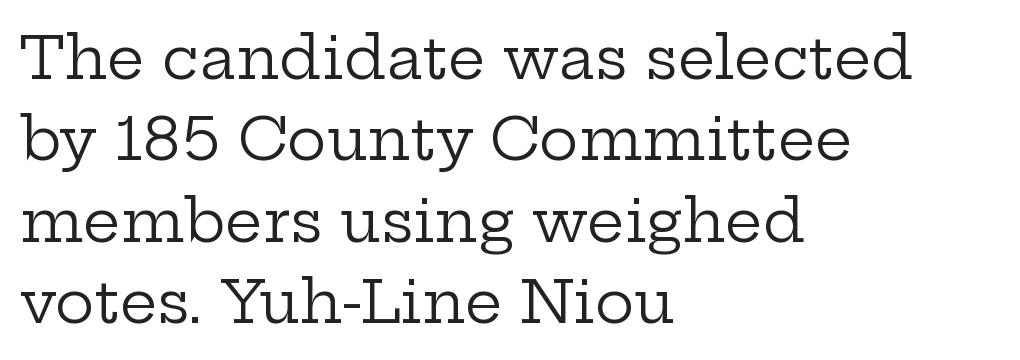
The face used here is proportionally spaced, like ordinary book or web type. Heaviness? Minimal to ordinary, like unemphasized prose. A typesetter would call this leading conventional body-copy spacing. Casual observation: everything's shoved over to the left.
